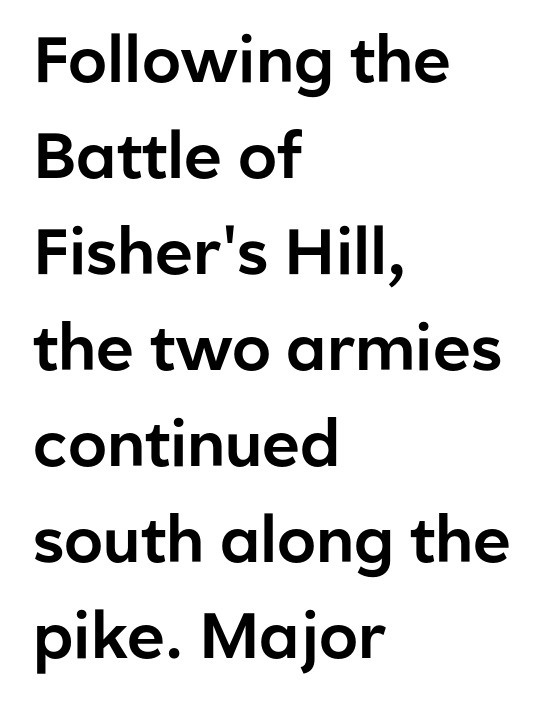
{"serif": "no", "italic": "no", "width": "normal", "stroke_contrast": "low", "x_height": "medium", "monospaced": "no", "underline": "no", "align": "left", "line_spacing": "normal", "line_spacing_ratio": 1.5, "letter_spacing": "normal", "letter_spacing_em": 0.0, "glyph_px": 64}
